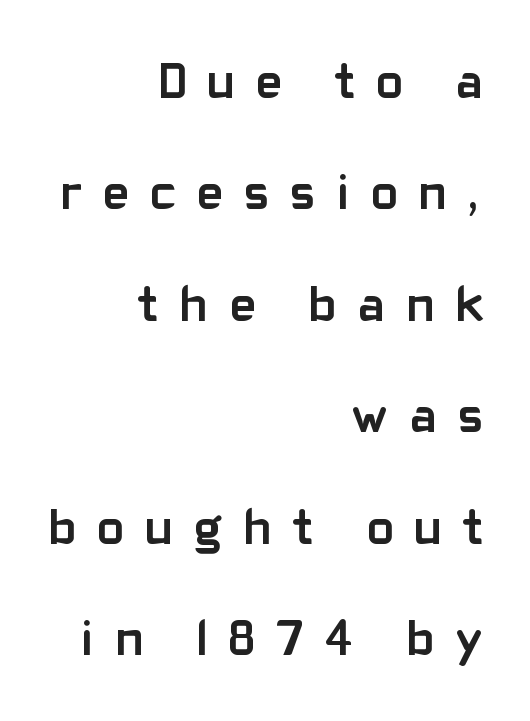
{"serif": "no", "italic": "no", "bold": "yes", "weight": "semibold", "width": "normal", "stroke_contrast": "low", "x_height": "medium", "monospaced": "no", "underline": "no", "align": "right", "line_spacing": "loose", "line_spacing_ratio": 2.23, "letter_spacing": "wide", "letter_spacing_em": 0.43, "glyph_px": 50}
